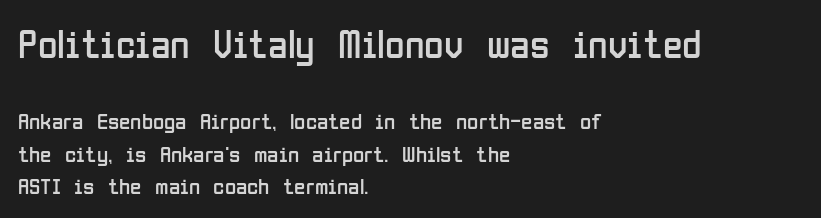
Q: Is the text bold? A: No.
Q: Is the text italic (slanted)? A: No, it is upright.
Q: Is the typeface a serif or a sans-serif typeface? A: Sans-serif.
Q: Is the text underlined? A: No.
Q: How is the paragraph aligned? A: Left-aligned.
Q: Is the spacing between letters normal or unusually wide? A: Normal.
Q: Is the spacing between lines tight, normal or loose? A: Normal.
Q: Which block of text is set in a larger size, the first (top) or the second (bottom)? A: The first (top) one.
Q: Width (condensed, normal, or wide)? A: Condensed.
Q: Stroke contrast? A: Low.
Q: x-height? A: Medium.
Q: Monospaced? A: No.
